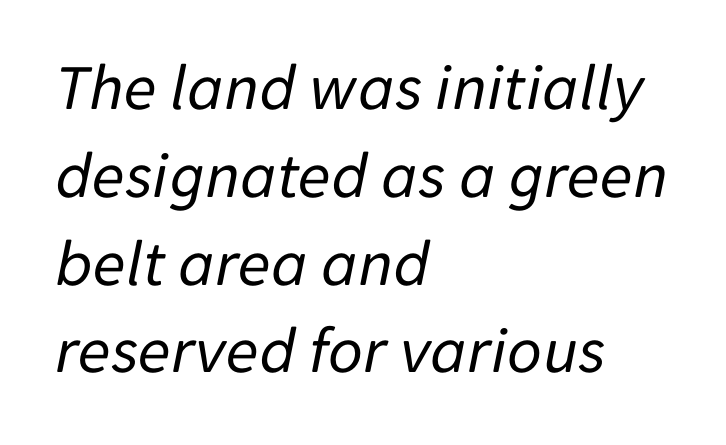
{"italic": "yes", "lean": "right", "slant_degrees": 11, "bold": "no", "weight": "regular", "width": "normal", "stroke_contrast": "low", "x_height": "medium", "monospaced": "no", "underline": "no", "align": "left", "line_spacing": "normal", "line_spacing_ratio": 1.31, "letter_spacing": "normal", "letter_spacing_em": 0.0, "glyph_px": 67}
